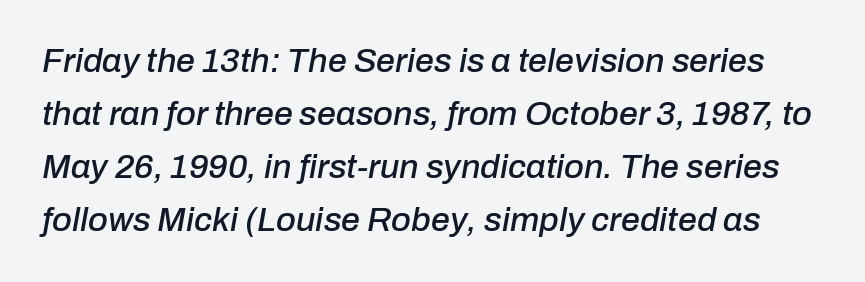
Q: Is the text italic (slanted)? A: Yes, it leans right by about 10 degrees.
Q: Is the text underlined? A: No.
Q: Is the spacing between letters normal or unusually wide? A: Normal.
Q: Is the spacing between lines tight, normal or loose? A: Normal.
Q: Width (condensed, normal, or wide)? A: Normal.
Q: Stroke contrast? A: Low.
Q: x-height? A: Medium.
Q: Monospaced? A: No.
